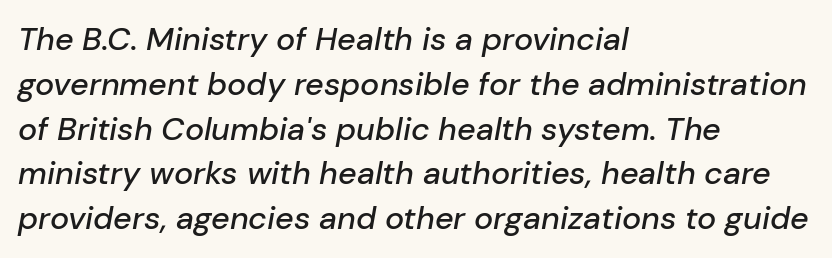
{"italic": "yes", "lean": "right", "slant_degrees": 10, "width": "normal", "stroke_contrast": "low", "x_height": "medium", "monospaced": "no", "underline": "no", "align": "left", "line_spacing": "normal", "line_spacing_ratio": 1.4, "letter_spacing": "normal", "letter_spacing_em": 0.0, "glyph_px": 32}
